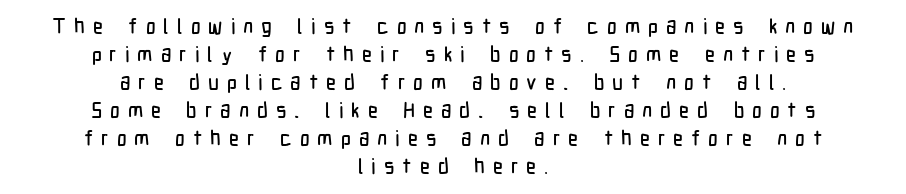
The image shows 21 px text type, upright; set centered, normal line spacing (1.33x), unusually wide letter spacing (+0.38 em), not underlined.
